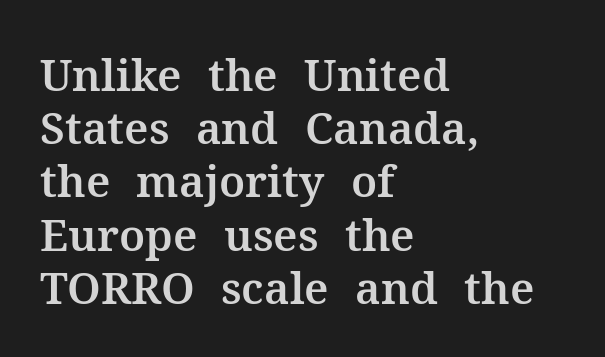
The image shows 44 px serif type, upright; set left-aligned, line spacing 1.21x, normal letter spacing, not underlined; medium stroke contrast and a medium x-height.
